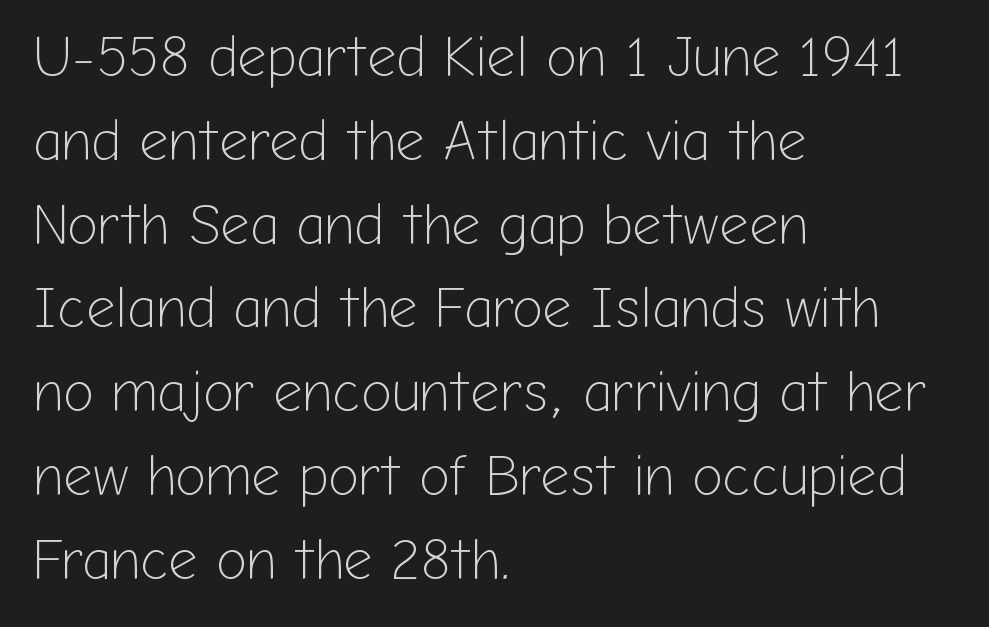
The image shows 57 px light sans-serif type, upright; set left-aligned, normal line spacing (1.47x), normal letter spacing, not underlined; low stroke contrast and a medium x-height.
